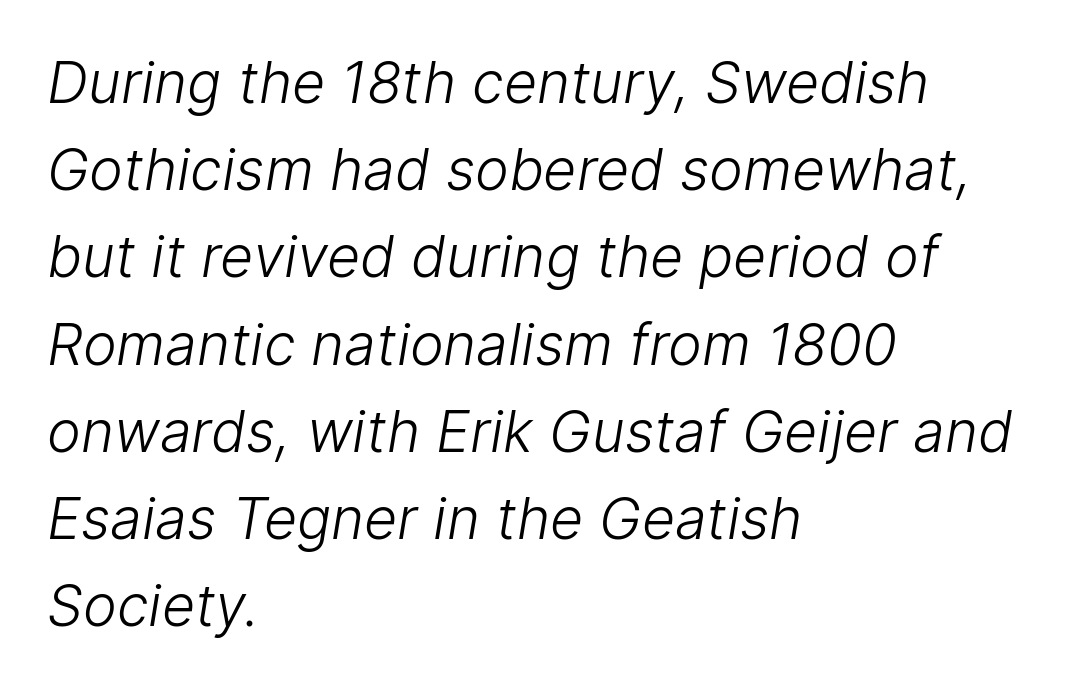
The image shows 57 px light sans-serif type; set left-aligned, normal line spacing (1.53x), normal letter spacing, not underlined; low stroke contrast and a medium x-height.
